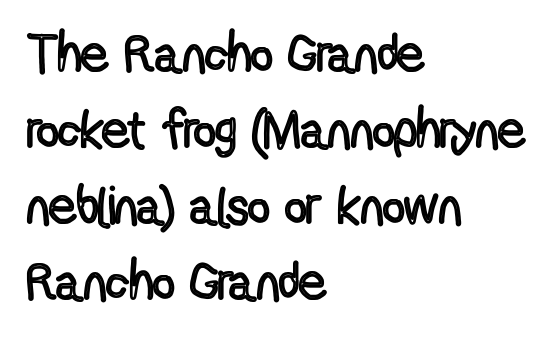
Q: Is the text italic (slanted)? A: No, it is upright.
Q: Is the text underlined? A: No.
Q: How is the paragraph aligned? A: Left-aligned.
Q: Is the spacing between letters normal or unusually wide? A: Normal.
Q: Is the spacing between lines tight, normal or loose? A: Normal.
Q: Width (condensed, normal, or wide)? A: Condensed.
Q: x-height? A: Medium.
Q: Monospaced? A: No.
